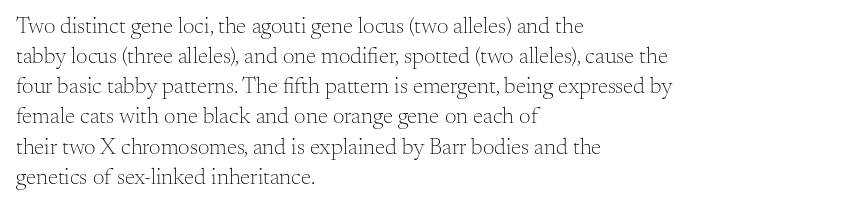
Q: Is the text bold? A: No.
Q: Is the text italic (slanted)? A: No, it is upright.
Q: Is the text underlined? A: No.
Q: How is the paragraph aligned? A: Left-aligned.
Q: Is the spacing between letters normal or unusually wide? A: Normal.
Q: Is the spacing between lines tight, normal or loose? A: Normal.
